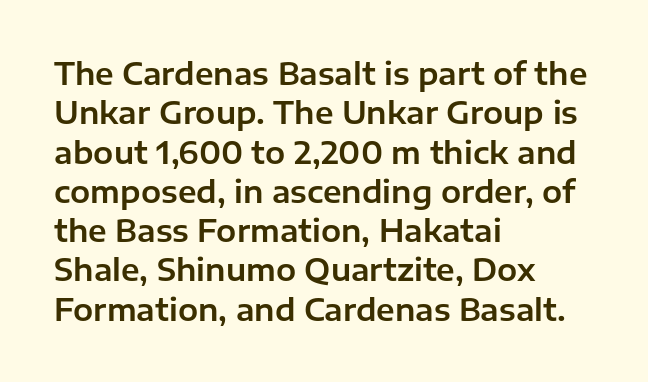
Q: Is the text italic (slanted)? A: No, it is upright.
Q: Is the typeface a serif or a sans-serif typeface? A: Sans-serif.
Q: Is the text underlined? A: No.
Q: How is the paragraph aligned? A: Left-aligned.
Q: Is the spacing between letters normal or unusually wide? A: Normal.
Q: Is the spacing between lines tight, normal or loose? A: Normal.
Q: Width (condensed, normal, or wide)? A: Normal.
Q: Stroke contrast? A: Low.
Q: x-height? A: Medium.
Q: Monospaced? A: No.
